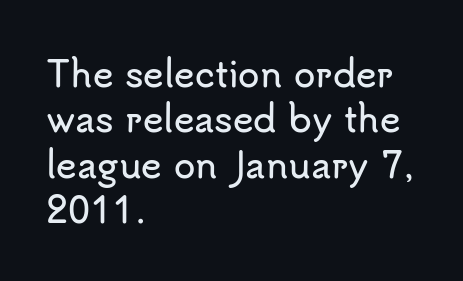
Q: Is the text italic (slanted)? A: No, it is upright.
Q: Is the typeface a serif or a sans-serif typeface? A: Sans-serif.
Q: Is the text underlined? A: No.
Q: How is the paragraph aligned? A: Left-aligned.
Q: Is the spacing between letters normal or unusually wide? A: Normal.
Q: Is the spacing between lines tight, normal or loose? A: Normal.
Q: Width (condensed, normal, or wide)? A: Normal.
Q: Stroke contrast? A: Low.
Q: x-height? A: Small.
Q: Monospaced? A: No.
